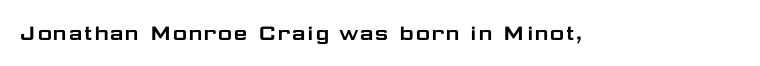
If you drew a line through each stem, it would be perfectly vertical. Characters follow at the spacing the type designer built in. The words here are not underlined.
